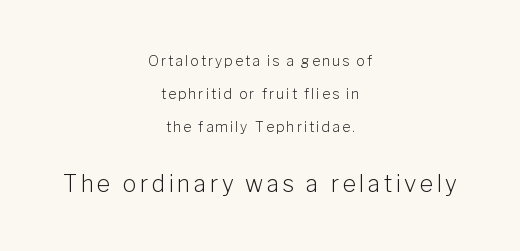
{"italic": "no", "bold": "no", "underline": "no", "align": "center", "line_spacing": "loose", "line_spacing_ratio": 2.35, "larger_block": "second", "size_ratio": 1.64, "glyph_px": 23}
